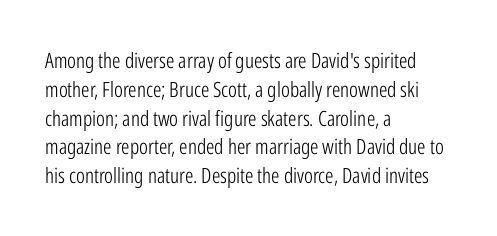
The image shows 21 px text type, upright; set left-aligned, normal line spacing (1.37x), normal letter spacing, not underlined.
